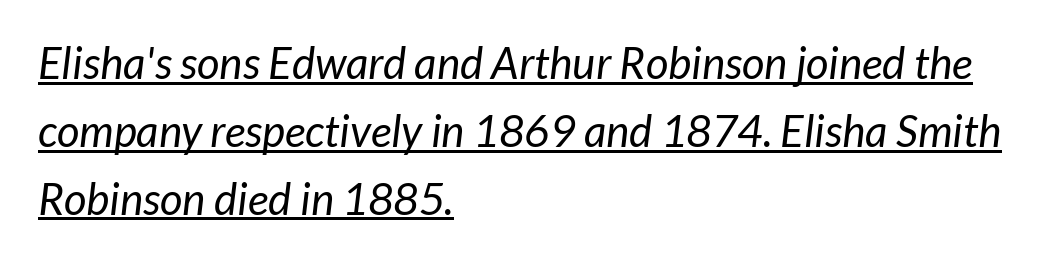
The image shows 44 px regular-weight sans-serif type; set left-aligned, normal line spacing (1.54x), normal letter spacing, underlined; low stroke contrast and a medium x-height.
